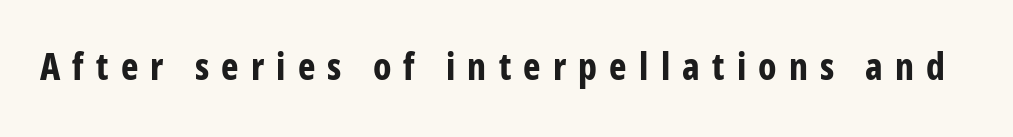
The image shows 37 px bold, condensed sans-serif type, upright; set unusually wide letter spacing (+0.33 em), not underlined; low stroke contrast and a medium x-height.
